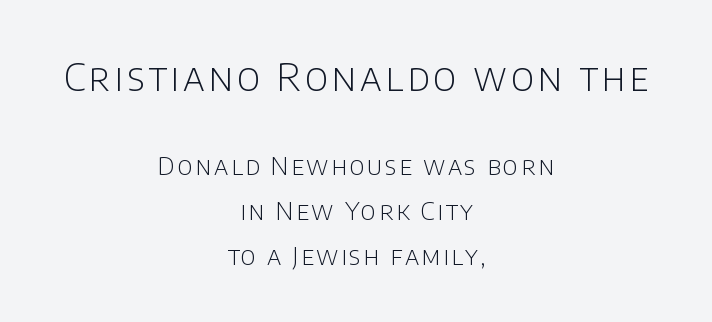
The image shows 38 px light sans-serif type, upright; set centered, line spacing 1.79x, not underlined; the first (top) block is 1.52x larger; low stroke contrast and a large x-height.
